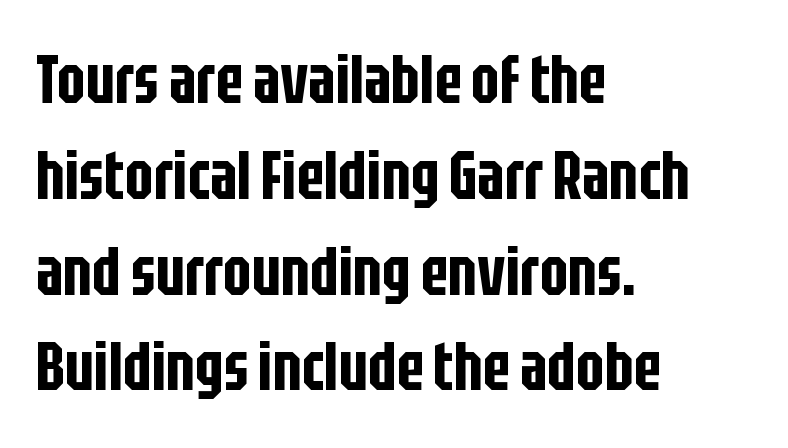
{"serif": "no", "italic": "no", "width": "condensed", "stroke_contrast": "low", "x_height": "large", "monospaced": "no", "underline": "no", "align": "left", "line_spacing": "normal", "line_spacing_ratio": 1.43, "letter_spacing": "normal", "letter_spacing_em": 0.0, "glyph_px": 67}
